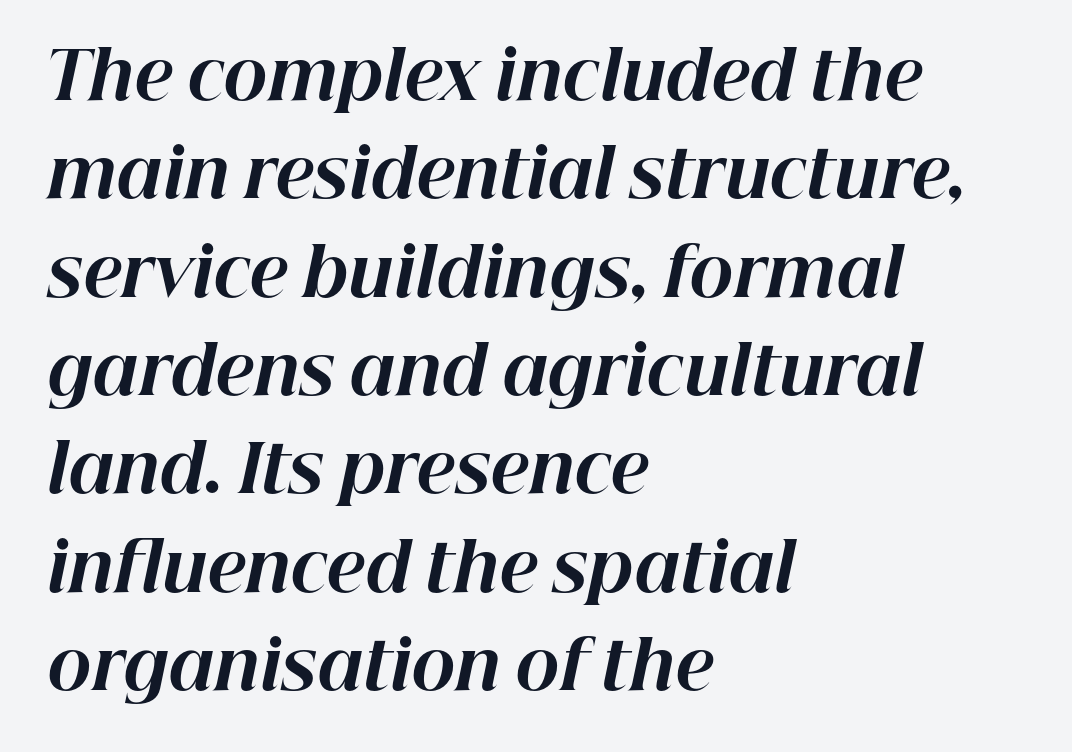
Q: Is the text bold? A: Yes.
Q: Is the text italic (slanted)? A: Yes, it leans right by about 12 degrees.
Q: Is the text underlined? A: No.
Q: How is the paragraph aligned? A: Left-aligned.
Q: Is the spacing between letters normal or unusually wide? A: Normal.
Q: Is the spacing between lines tight, normal or loose? A: Normal.
Q: Width (condensed, normal, or wide)? A: Normal.
Q: Stroke contrast? A: High.
Q: x-height? A: Medium.
Q: Monospaced? A: No.
